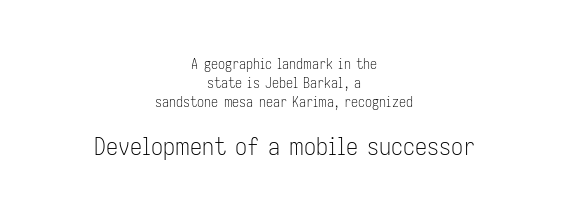
Q: Is the text bold? A: No.
Q: Is the text italic (slanted)? A: No, it is upright.
Q: Is the text underlined? A: No.
Q: How is the paragraph aligned? A: Centered.
Q: Is the spacing between letters normal or unusually wide? A: Normal.
Q: Is the spacing between lines tight, normal or loose? A: Normal.
Q: Which block of text is set in a larger size, the first (top) or the second (bottom)? A: The second (bottom) one.
